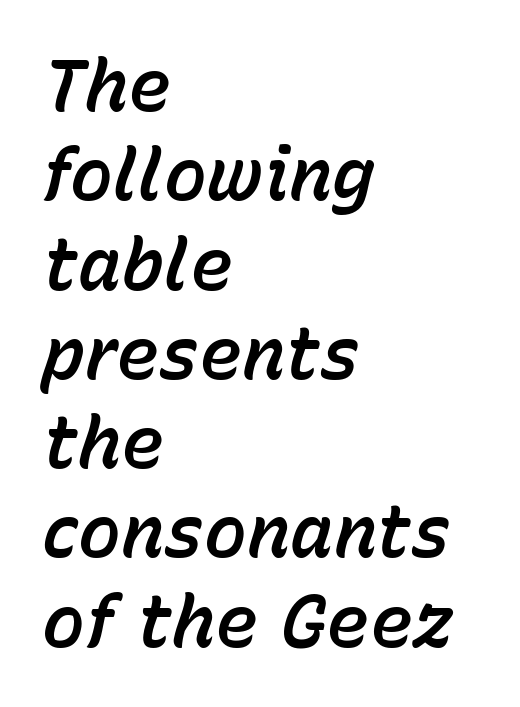
Q: Is the text italic (slanted)? A: Yes, it leans right by about 15 degrees.
Q: Is the text underlined? A: No.
Q: How is the paragraph aligned? A: Left-aligned.
Q: Is the spacing between letters normal or unusually wide? A: Normal.
Q: Width (condensed, normal, or wide)? A: Normal.
Q: Stroke contrast? A: Low.
Q: x-height? A: Medium.
Q: Monospaced? A: No.
